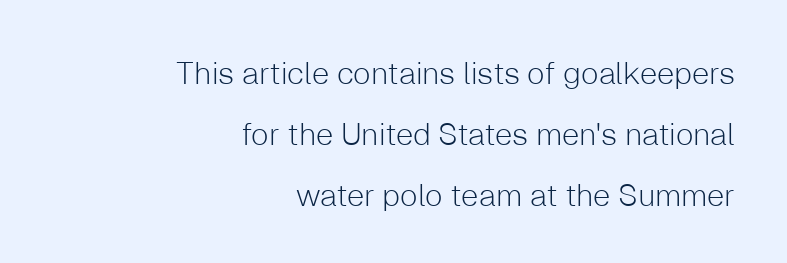
The image shows 31 px light sans-serif type, upright; set right-aligned, loose line spacing (1.96x), normal letter spacing, not underlined; low stroke contrast and a medium x-height.
